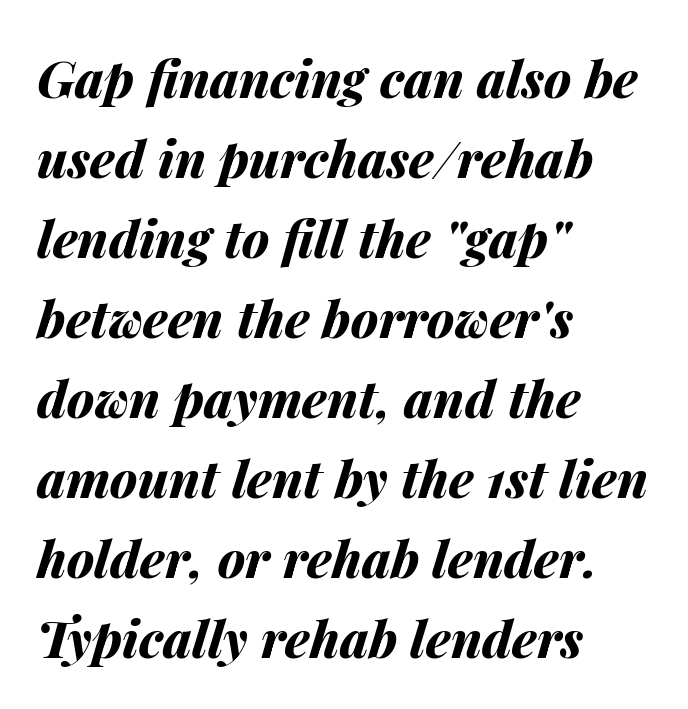
Designer's note — italics engaged. How are the letters spaced? Ordinarily, with no added tracking. As a designer I'd log this as weight 700, bold. The specimen omits any rule beneath the text block's lines. Visually the block forms a straight wall on the left and a jagged coastline on the right.
